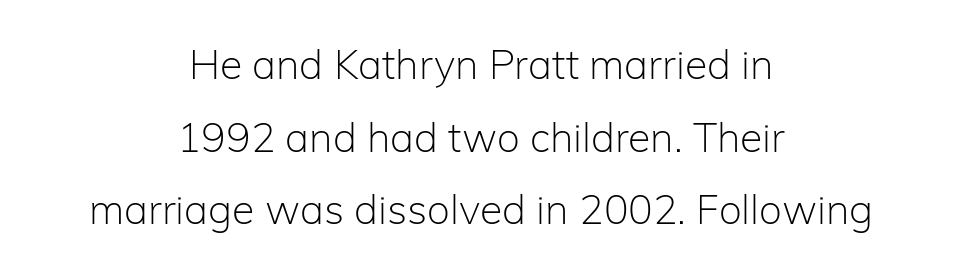
Q: Is the text bold? A: No.
Q: Is the text italic (slanted)? A: No, it is upright.
Q: Is the typeface a serif or a sans-serif typeface? A: Sans-serif.
Q: Is the text underlined? A: No.
Q: How is the paragraph aligned? A: Centered.
Q: Is the spacing between letters normal or unusually wide? A: Normal.
Q: Width (condensed, normal, or wide)? A: Normal.
Q: Stroke contrast? A: Low.
Q: x-height? A: Medium.
Q: Monospaced? A: No.
